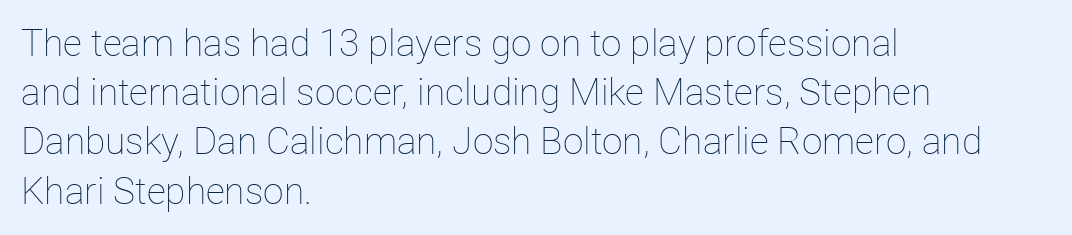
{"italic": "no", "bold": "no", "weight": "thin", "width": "normal", "stroke_contrast": "low", "x_height": "medium", "monospaced": "no", "underline": "no", "align": "left", "line_spacing": "normal", "line_spacing_ratio": 1.33, "letter_spacing": "normal", "letter_spacing_em": 0.0, "glyph_px": 37}
